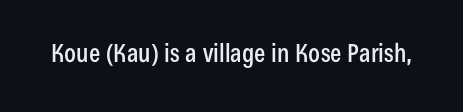
If you drew a line through each stem, it would be perfectly vertical. Characters follow at the spacing the type designer built in. The words here are not underlined.
